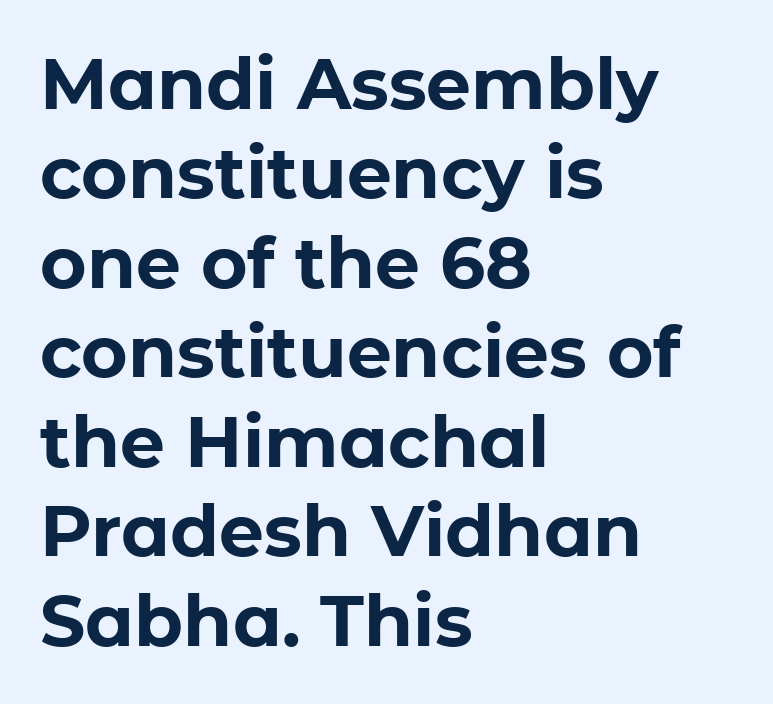
{"serif": "no", "italic": "no", "bold": "yes", "weight": "bold", "width": "normal", "stroke_contrast": "low", "x_height": "medium", "monospaced": "no", "underline": "no", "align": "left", "line_spacing": "normal", "line_spacing_ratio": 1.26, "letter_spacing": "normal", "letter_spacing_em": 0.0, "glyph_px": 71}
